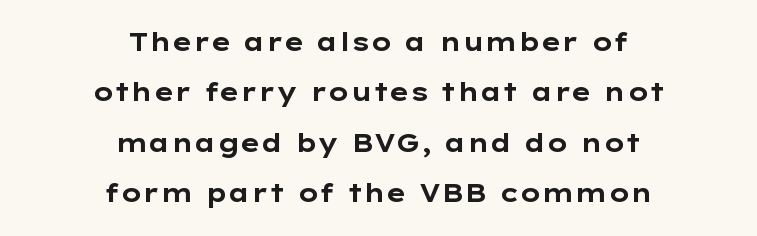
Q: Is the text bold? A: Yes.
Q: Is the text italic (slanted)? A: No, it is upright.
Q: Is the text underlined? A: No.
Q: How is the paragraph aligned? A: Centered.
Q: Is the spacing between letters normal or unusually wide? A: Normal.
Q: Is the spacing between lines tight, normal or loose? A: Loose.
